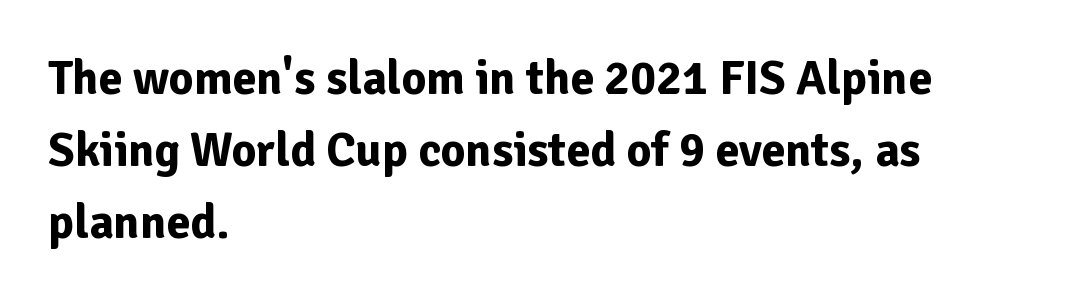
{"serif": "no", "italic": "no", "bold": "yes", "weight": "bold", "width": "normal", "stroke_contrast": "low", "x_height": "medium", "monospaced": "no", "underline": "no", "align": "left", "line_spacing": "normal", "line_spacing_ratio": 1.5, "letter_spacing": "normal", "letter_spacing_em": 0.0, "glyph_px": 48}
